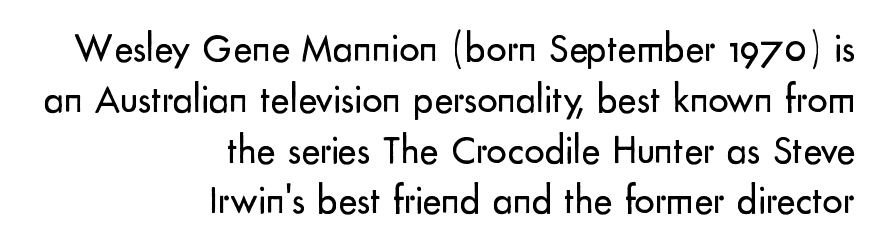
The image shows 40 px regular-weight sans-serif type, upright; set right-aligned, normal line spacing (1.27x), normal letter spacing, not underlined; low stroke contrast and a small x-height.
